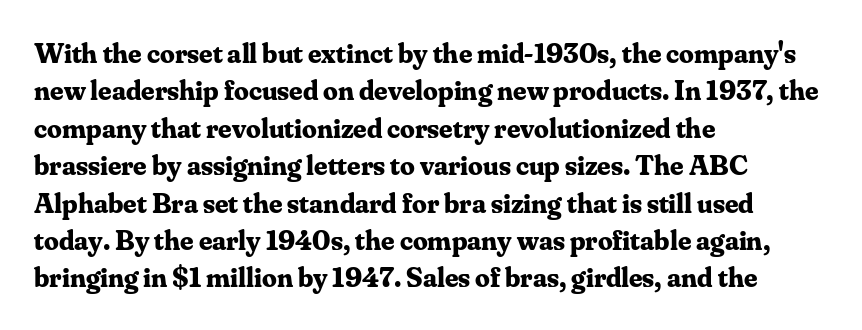
Each letter keeps its own natural width here, so spacing adapts to shape. The strip under each line holds only bare page. Each line starts at the same left margin while the right side varies. The characters display serif detailing at their extremities. A typesetter would call this zero additional tracking.
